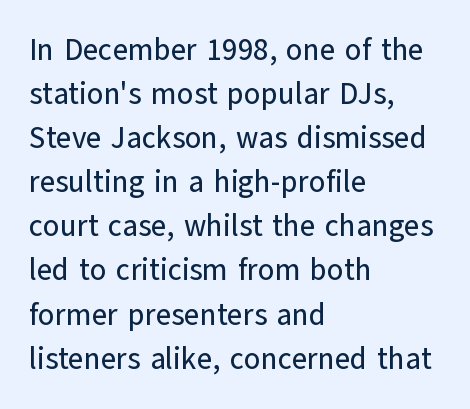
The zone under the glyphs is completely vacant. Nothing unusual about the tracking: characters are spaced as the font intends. Regular leading. Each letter keeps its own natural width here, so spacing adapts to shape.
